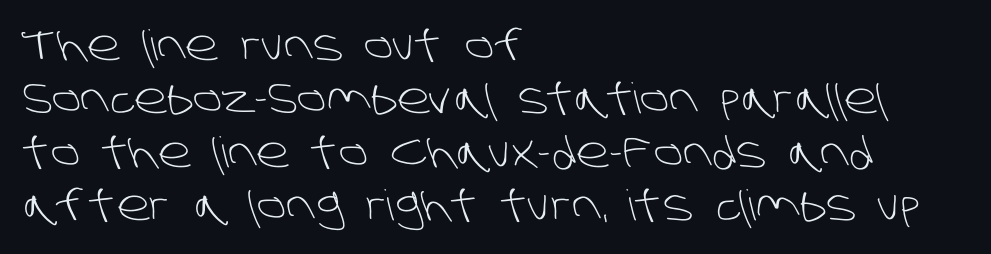
Q: Is the text bold? A: No.
Q: Is the typeface a serif or a sans-serif typeface? A: Sans-serif.
Q: Is the text underlined? A: No.
Q: How is the paragraph aligned? A: Left-aligned.
Q: Is the spacing between letters normal or unusually wide? A: Normal.
Q: Is the spacing between lines tight, normal or loose? A: Normal.
Q: Width (condensed, normal, or wide)? A: Normal.
Q: Stroke contrast? A: Low.
Q: x-height? A: Large.
Q: Monospaced? A: No.
